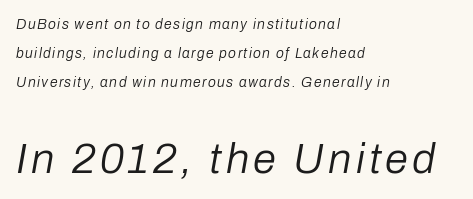
You could not count columns in this text — the font is proportionally spaced. Nothing heavy about these letters — not bold at all. The composition opens small and finishes big. The paragraph has a hard left edge and a soft right edge. In terms of posture, this sample is oblique.
